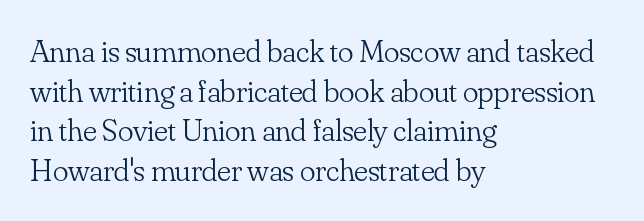
{"serif": "yes", "italic": "no", "bold": "no", "weight": "light", "width": "normal", "stroke_contrast": "low", "x_height": "small", "monospaced": "no", "underline": "no", "align": "left", "line_spacing_ratio": 1.24, "letter_spacing": "normal", "letter_spacing_em": 0.0, "glyph_px": 32}
